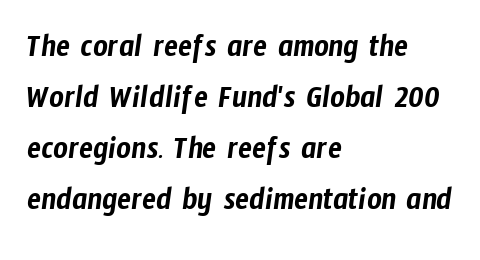
Q: Is the typeface a serif or a sans-serif typeface? A: Sans-serif.
Q: Is the text underlined? A: No.
Q: How is the paragraph aligned? A: Left-aligned.
Q: Is the spacing between letters normal or unusually wide? A: Normal.
Q: Is the spacing between lines tight, normal or loose? A: Normal.
Q: Width (condensed, normal, or wide)? A: Condensed.
Q: Stroke contrast? A: Low.
Q: x-height? A: Medium.
Q: Monospaced? A: No.
